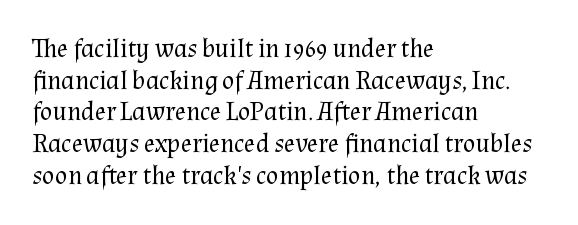
Q: Is the text bold? A: No.
Q: Is the text italic (slanted)? A: No, it is upright.
Q: Is the text underlined? A: No.
Q: How is the paragraph aligned? A: Left-aligned.
Q: Is the spacing between letters normal or unusually wide? A: Normal.
